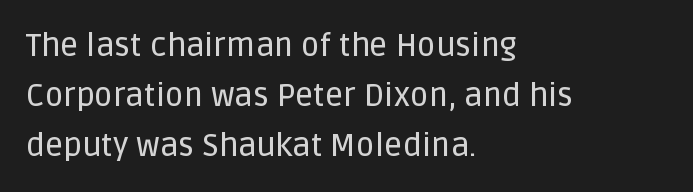
Q: Is the text italic (slanted)? A: No, it is upright.
Q: Is the typeface a serif or a sans-serif typeface? A: Sans-serif.
Q: Is the text underlined? A: No.
Q: How is the paragraph aligned? A: Left-aligned.
Q: Is the spacing between letters normal or unusually wide? A: Normal.
Q: Is the spacing between lines tight, normal or loose? A: Normal.
Q: Width (condensed, normal, or wide)? A: Normal.
Q: Stroke contrast? A: Low.
Q: x-height? A: Large.
Q: Monospaced? A: No.
